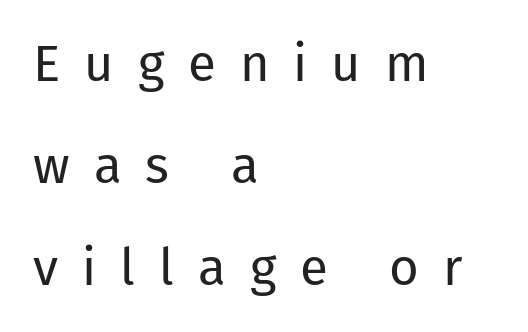
Nothing heavy about these letters — not bold at all. The string is rendered with underlining switched off. The letters stand upright; this is a roman face. Each line starts at the same left margin while the right side varies. The designer dialed line spacing up above the default.
